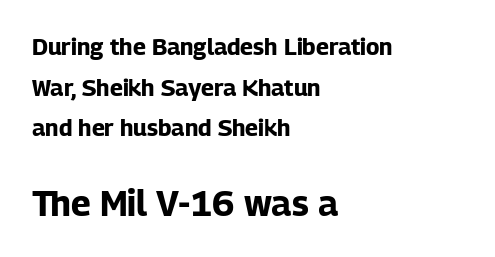
Q: Is the text bold? A: Yes.
Q: Is the text italic (slanted)? A: No, it is upright.
Q: Is the typeface a serif or a sans-serif typeface? A: Sans-serif.
Q: Is the text underlined? A: No.
Q: How is the paragraph aligned? A: Left-aligned.
Q: Is the spacing between letters normal or unusually wide? A: Normal.
Q: Which block of text is set in a larger size, the first (top) or the second (bottom)? A: The second (bottom) one.
Q: Width (condensed, normal, or wide)? A: Normal.
Q: Stroke contrast? A: Low.
Q: x-height? A: Medium.
Q: Monospaced? A: No.
